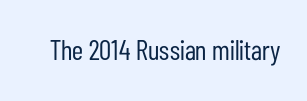
These lines are composed in type without serifs. Type without underlining. The letters advance in unequal steps, a hallmark of proportional type. Words appear dense and cohesive because spacing is normal.
